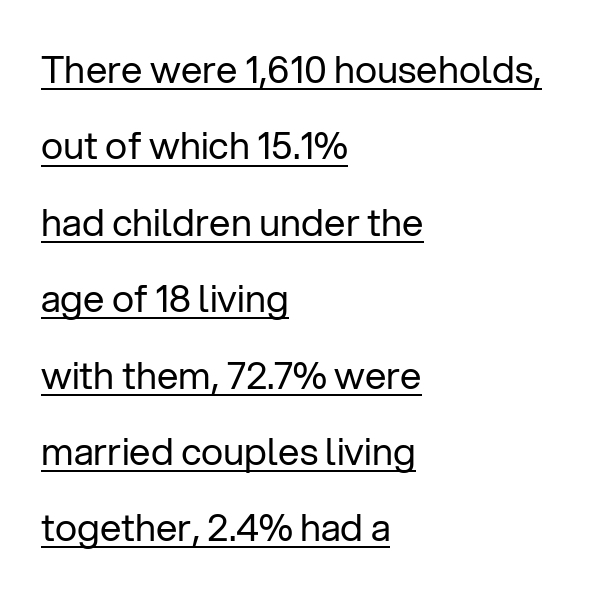
Q: Is the text bold? A: No.
Q: Is the text italic (slanted)? A: No, it is upright.
Q: Is the typeface a serif or a sans-serif typeface? A: Sans-serif.
Q: Is the text underlined? A: Yes.
Q: How is the paragraph aligned? A: Left-aligned.
Q: Is the spacing between letters normal or unusually wide? A: Normal.
Q: Is the spacing between lines tight, normal or loose? A: Loose.
Q: Width (condensed, normal, or wide)? A: Normal.
Q: Stroke contrast? A: Low.
Q: x-height? A: Medium.
Q: Monospaced? A: No.
